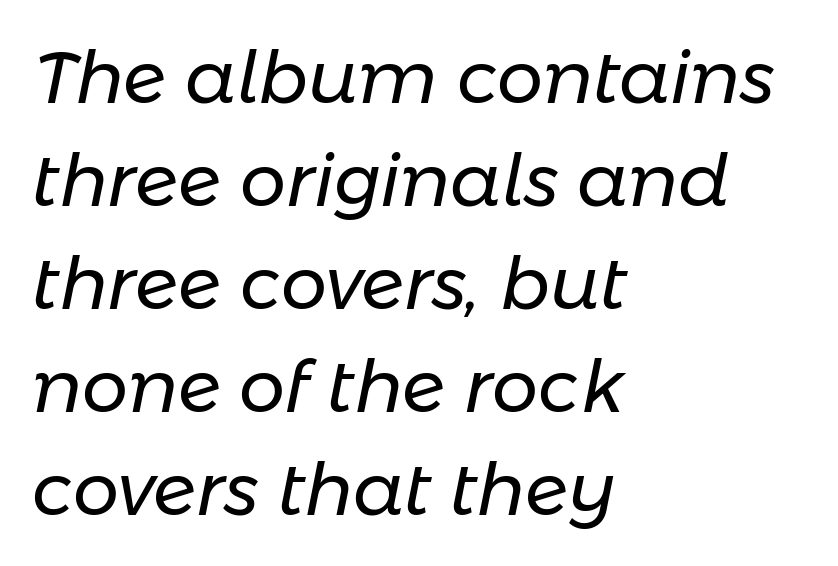
{"italic": "yes", "lean": "right", "slant_degrees": 11, "bold": "no", "weight": "regular", "width": "normal", "stroke_contrast": "low", "x_height": "medium", "monospaced": "no", "underline": "no", "align": "left", "line_spacing": "normal", "line_spacing_ratio": 1.41, "letter_spacing": "normal", "letter_spacing_em": 0.0, "glyph_px": 73}
